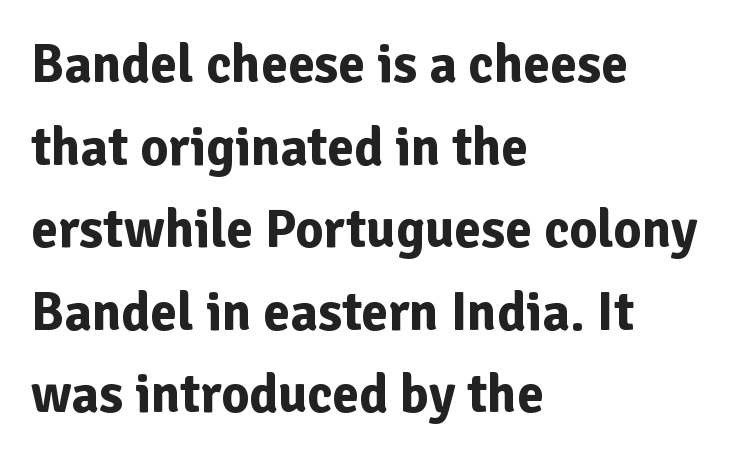
The image shows 54 px bold sans-serif type, upright; set left-aligned, normal line spacing (1.53x), normal letter spacing, not underlined; low stroke contrast and a medium x-height.
